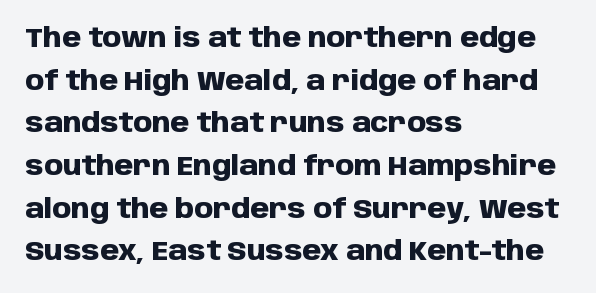
{"italic": "no", "bold": "yes", "underline": "no", "align": "left", "line_spacing": "normal", "line_spacing_ratio": 1.58, "letter_spacing": "normal", "letter_spacing_em": 0.0, "glyph_px": 27}
